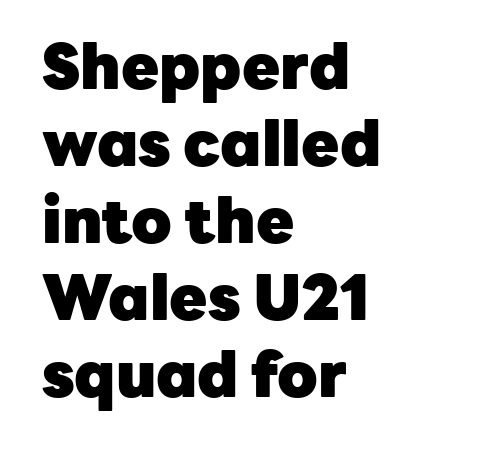
Q: Is the text bold? A: Yes.
Q: Is the text italic (slanted)? A: No, it is upright.
Q: Is the typeface a serif or a sans-serif typeface? A: Sans-serif.
Q: Is the text underlined? A: No.
Q: How is the paragraph aligned? A: Left-aligned.
Q: Is the spacing between letters normal or unusually wide? A: Normal.
Q: Width (condensed, normal, or wide)? A: Normal.
Q: Stroke contrast? A: Low.
Q: x-height? A: Medium.
Q: Monospaced? A: No.
